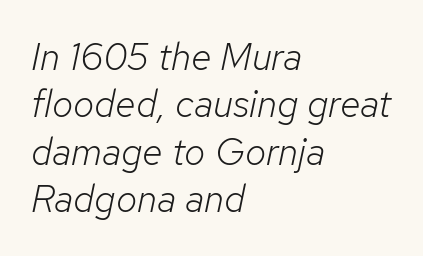
The image shows 38 px light type, italic (leaning right); set left-aligned, normal line spacing (1.25x), normal letter spacing, not underlined; low stroke contrast and a medium x-height.
